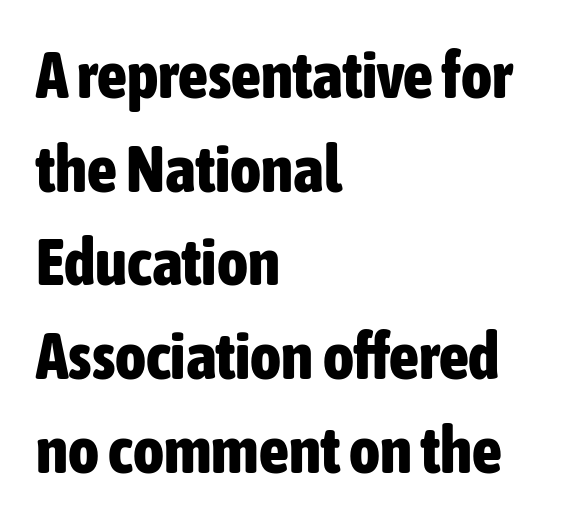
Q: Is the text bold? A: Yes.
Q: Is the text italic (slanted)? A: No, it is upright.
Q: Is the typeface a serif or a sans-serif typeface? A: Sans-serif.
Q: Is the text underlined? A: No.
Q: How is the paragraph aligned? A: Left-aligned.
Q: Is the spacing between letters normal or unusually wide? A: Normal.
Q: Is the spacing between lines tight, normal or loose? A: Normal.
Q: Width (condensed, normal, or wide)? A: Condensed.
Q: Stroke contrast? A: Low.
Q: x-height? A: Medium.
Q: Monospaced? A: No.
